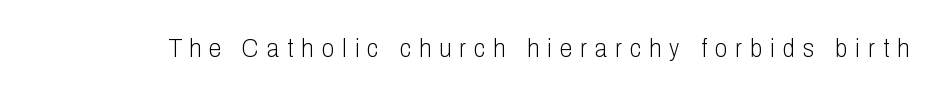
Spacing between characters has been opened up far beyond the box default. Every stem runs plumb, perpendicular to the baseline. No chunkiness to these letters — they're not bold. Check the space under the baseline: it is left empty.
